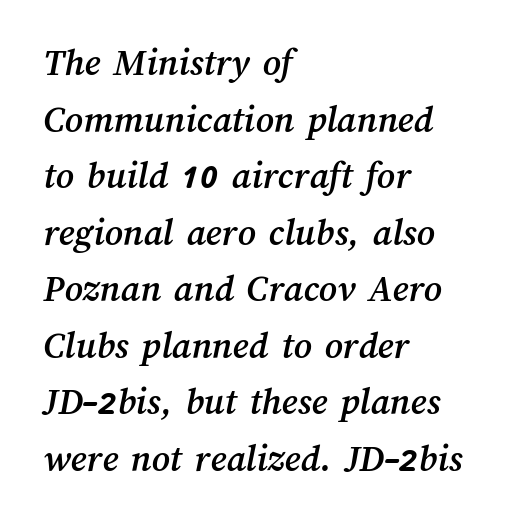
{"width": "normal", "stroke_contrast": "medium", "x_height": "medium", "monospaced": "no", "underline": "no", "align": "left", "line_spacing": "normal", "line_spacing_ratio": 1.45, "letter_spacing": "normal", "letter_spacing_em": 0.0, "glyph_px": 39}
